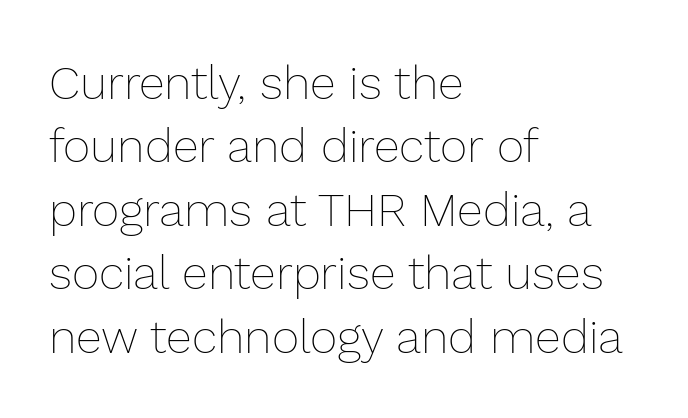
The specimen omits any rule beneath the text block's lines. Looks like regular typesetting: each glyph gets only the width it needs. Stems and bowls with no extra thickness — not bold. These lines stack with their left ends in a neat column. Is the letter spacing exaggerated? No — it looks like the ordinary default.
